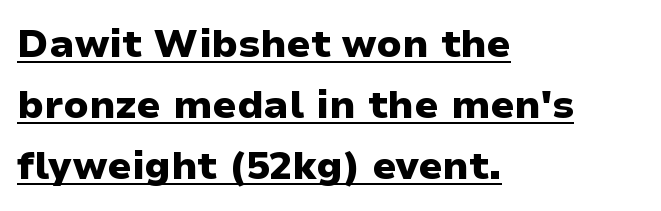
In terms of letterspacing, this is plain default setting. The passage shown is typed in a proportional face where columns would drift. Interline gaps are of average width in this sample. Decoration check: the copy is underlined.
